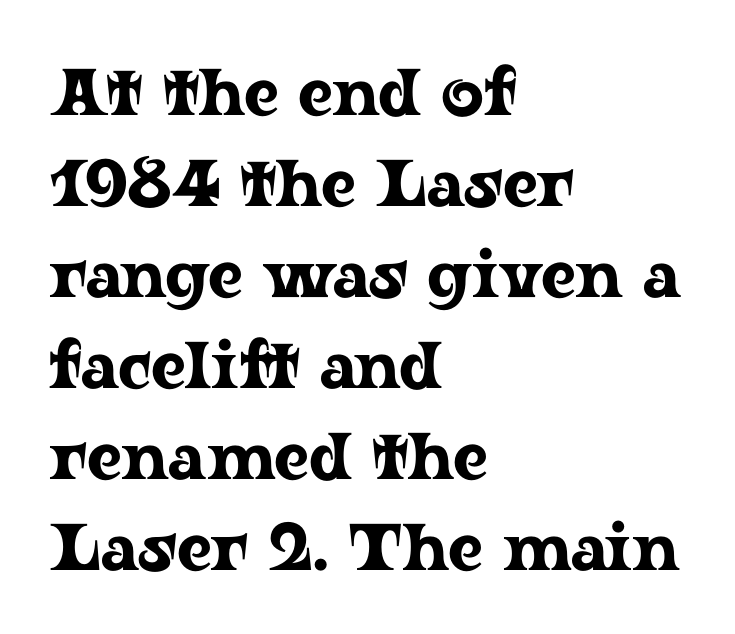
This sample uses an upright cut, with every glyph sitting square on the baseline. Line starts are locked; line ends wander. Here the designer chose a conventional face with non-uniform glyph widths. Honestly, the letter spacing is just normal — you wouldn't notice it.
